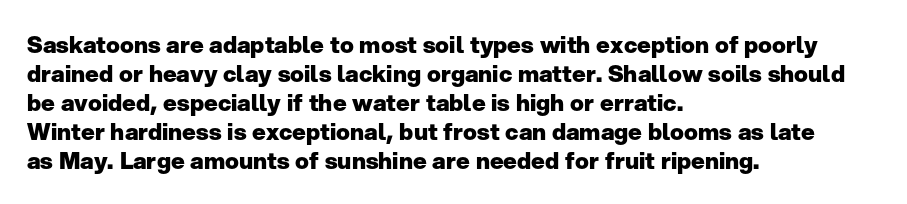
{"italic": "no", "bold": "yes", "underline": "no", "align": "left", "line_spacing": "normal", "line_spacing_ratio": 1.26, "letter_spacing": "normal", "letter_spacing_em": 0.0, "glyph_px": 23}
